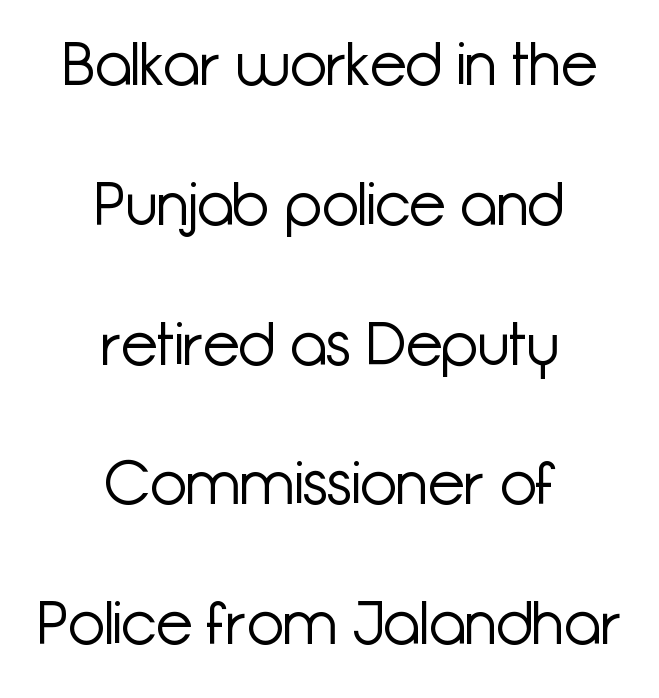
{"serif": "no", "italic": "no", "bold": "no", "weight": "light", "width": "normal", "stroke_contrast": "low", "x_height": "medium", "monospaced": "no", "underline": "no", "align": "center", "line_spacing": "loose", "line_spacing_ratio": 2.33, "letter_spacing": "normal", "letter_spacing_em": 0.0, "glyph_px": 60}
